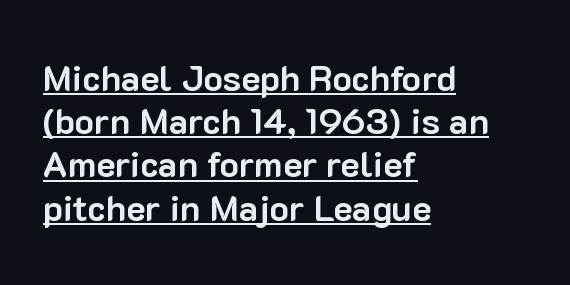
{"serif": "no", "italic": "no", "bold": "yes", "weight": "bold", "width": "normal", "stroke_contrast": "low", "x_height": "medium", "monospaced": "no", "underline": "yes", "align": "left", "line_spacing_ratio": 1.2, "letter_spacing": "normal", "letter_spacing_em": 0.0, "glyph_px": 36}
